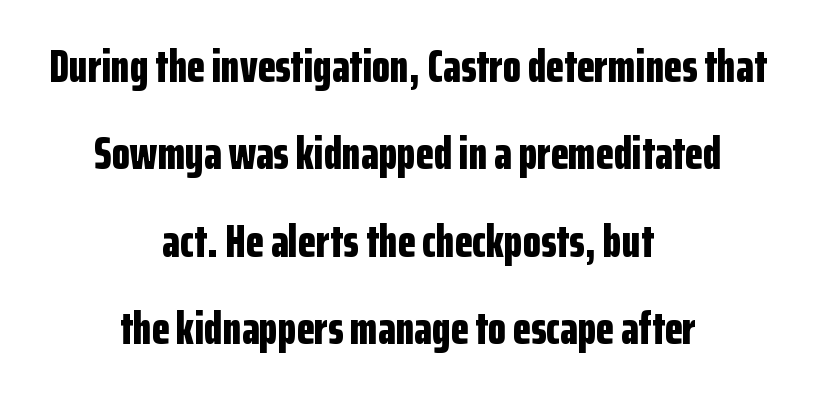
Unlike italic type, these characters show no tilt at all. Descenders hang freely into open space. Letterform terminals end flat and unadorned throughout the passage. One-word summary of the alignment: center. Do the characters align in a grid? No, the font is proportional.
